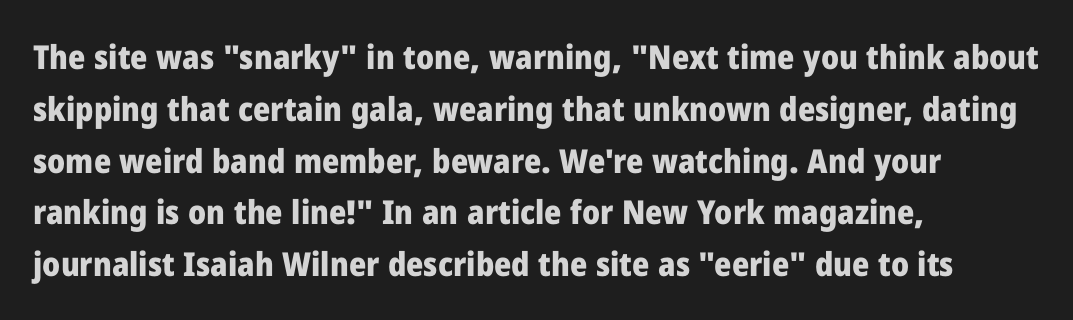
The image shows 33 px heavy sans-serif type, upright; set left-aligned, normal line spacing (1.57x), normal letter spacing, not underlined; low stroke contrast and a medium x-height.
